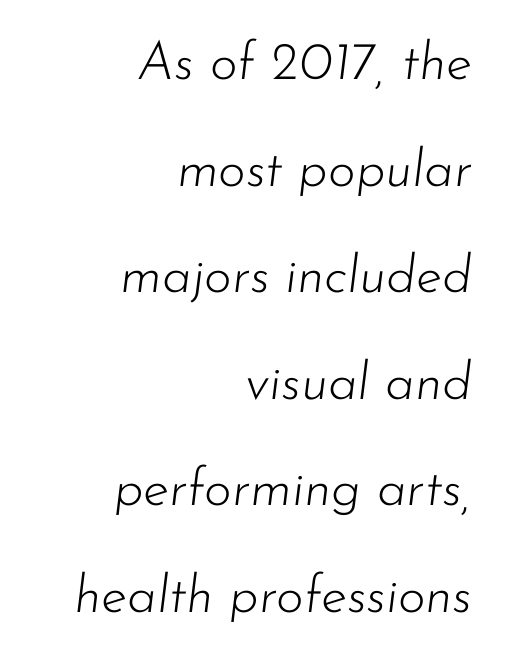
In CSS terms this would be text-align: right. The face used here is proportionally spaced, like ordinary book or web type. The cut favours lightness, reaching ordinary text weight at its darkest. Rows of type keep a wide berth in the vertical direction.
